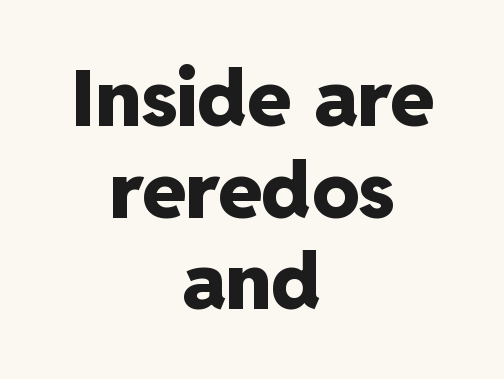
{"serif": "no", "italic": "no", "bold": "yes", "weight": "heavy", "width": "normal", "stroke_contrast": "low", "x_height": "medium", "monospaced": "no", "underline": "no", "align": "center", "line_spacing_ratio": 1.16, "letter_spacing": "normal", "letter_spacing_em": 0.0, "glyph_px": 79}
